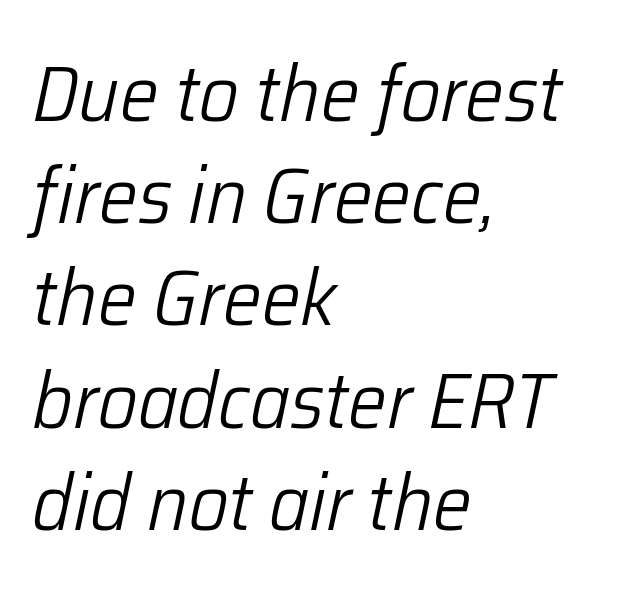
Q: Is the text bold? A: No.
Q: Is the text italic (slanted)? A: Yes, it leans right by about 12 degrees.
Q: Is the text underlined? A: No.
Q: How is the paragraph aligned? A: Left-aligned.
Q: Is the spacing between letters normal or unusually wide? A: Normal.
Q: Is the spacing between lines tight, normal or loose? A: Normal.
Q: Width (condensed, normal, or wide)? A: Normal.
Q: Stroke contrast? A: Low.
Q: x-height? A: Medium.
Q: Monospaced? A: No.
